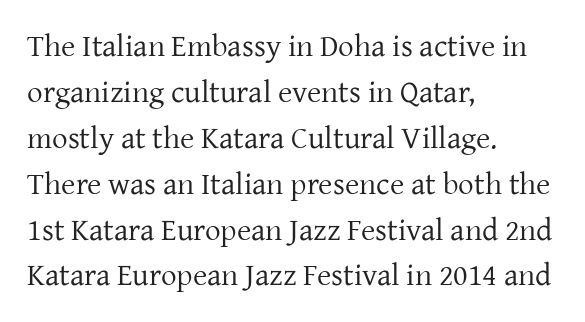
Q: Is the text bold? A: No.
Q: Is the text italic (slanted)? A: No, it is upright.
Q: Is the typeface a serif or a sans-serif typeface? A: Serif.
Q: Is the text underlined? A: No.
Q: How is the paragraph aligned? A: Left-aligned.
Q: Is the spacing between letters normal or unusually wide? A: Normal.
Q: Is the spacing between lines tight, normal or loose? A: Normal.
Q: Width (condensed, normal, or wide)? A: Normal.
Q: Stroke contrast? A: Low.
Q: x-height? A: Medium.
Q: Monospaced? A: No.
